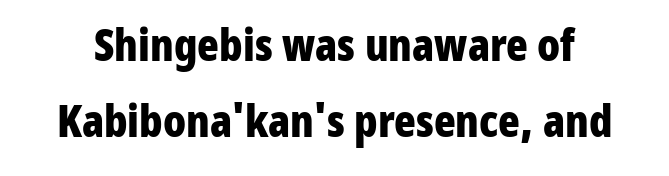
Q: Is the text bold? A: Yes.
Q: Is the text italic (slanted)? A: No, it is upright.
Q: Is the typeface a serif or a sans-serif typeface? A: Sans-serif.
Q: Is the text underlined? A: No.
Q: Is the spacing between letters normal or unusually wide? A: Normal.
Q: Is the spacing between lines tight, normal or loose? A: Normal.
Q: Width (condensed, normal, or wide)? A: Condensed.
Q: Stroke contrast? A: Low.
Q: x-height? A: Medium.
Q: Monospaced? A: No.
